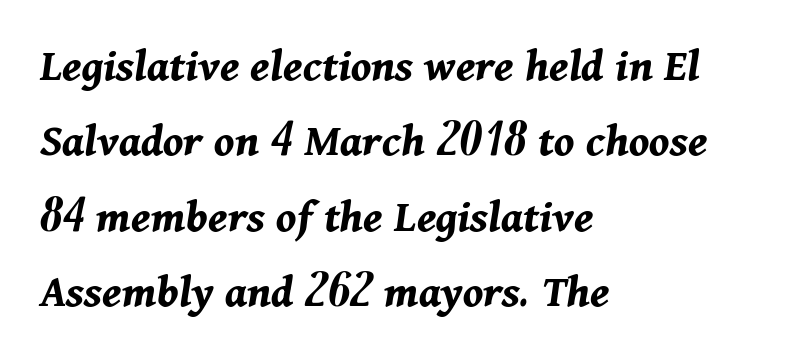
{"italic": "yes", "lean": "right", "slant_degrees": 11, "bold": "yes", "weight": "bold", "width": "normal", "stroke_contrast": "medium", "x_height": "medium", "monospaced": "no", "underline": "no", "align": "left", "line_spacing": "normal", "line_spacing_ratio": 1.57, "letter_spacing": "normal", "letter_spacing_em": 0.0, "glyph_px": 48}
